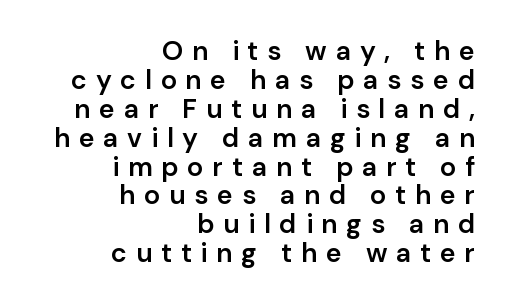
The image shows 27 px text type, upright; set right-aligned, tight line spacing (1.07x), unusually wide letter spacing (+0.32 em), not underlined.
